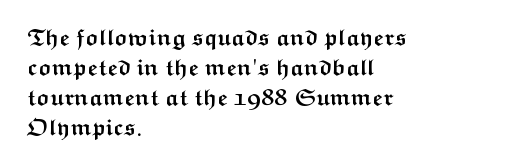
Designer's note — italics off, roman on. Clear beneath every line of the passage. Set as a true bold cut, around the 700 mark. How would I describe the line gaps? Plain and ordinary.
